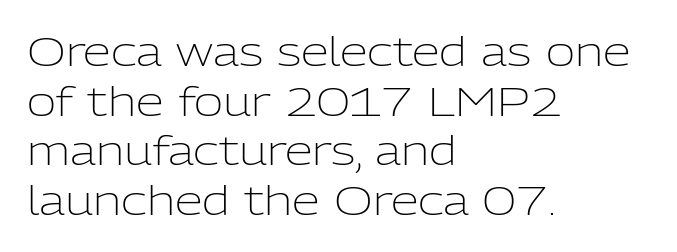
{"serif": "no", "italic": "no", "bold": "no", "weight": "light", "width": "normal", "stroke_contrast": "low", "x_height": "medium", "monospaced": "no", "underline": "no", "align": "left", "line_spacing_ratio": 1.24, "letter_spacing": "normal", "letter_spacing_em": 0.0, "glyph_px": 40}
